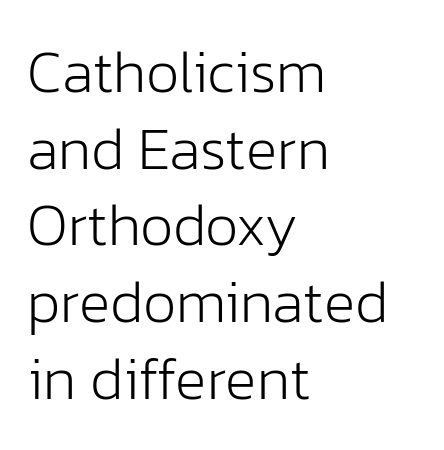
The lines sit at an ordinary, default distance from one another. One-word summary of the alignment: left. Tracking here is standard; glyphs follow each other at the usual distance. Ink coverage per letter is moderate at most. Proportional: the letters do not fall into vertical columns. The lettering holds an erect, upright posture throughout.
